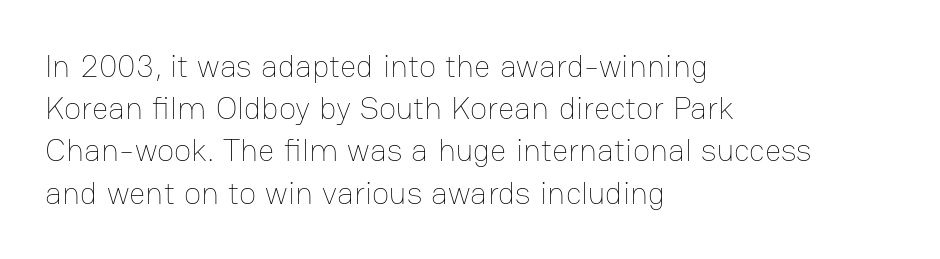
The image shows 32 px thin type, upright; set left-aligned, normal line spacing (1.32x), normal letter spacing, not underlined; low stroke contrast and a medium x-height.
